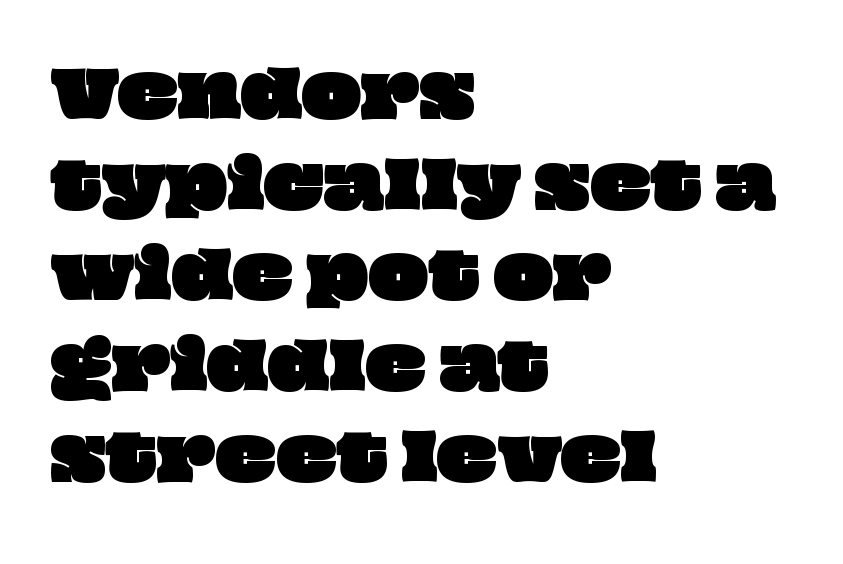
The image shows 63 px wide type; set left-aligned, normal line spacing (1.44x), normal letter spacing, not underlined; low stroke contrast and a large x-height.
